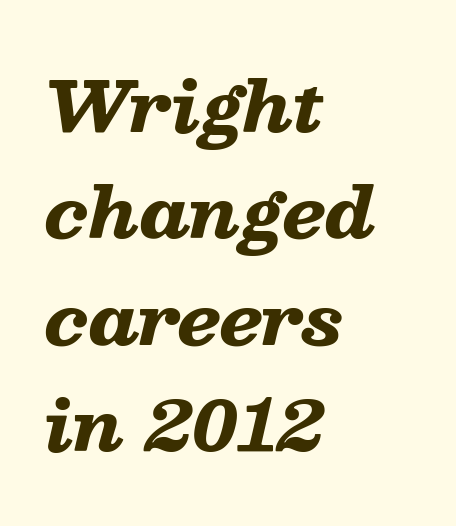
Q: Is the text bold? A: Yes.
Q: Is the text italic (slanted)? A: Yes, it leans right by about 13 degrees.
Q: Is the text underlined? A: No.
Q: How is the paragraph aligned? A: Left-aligned.
Q: Is the spacing between letters normal or unusually wide? A: Normal.
Q: Is the spacing between lines tight, normal or loose? A: Normal.
Q: Width (condensed, normal, or wide)? A: Wide.
Q: Stroke contrast? A: Low.
Q: x-height? A: Medium.
Q: Monospaced? A: No.
